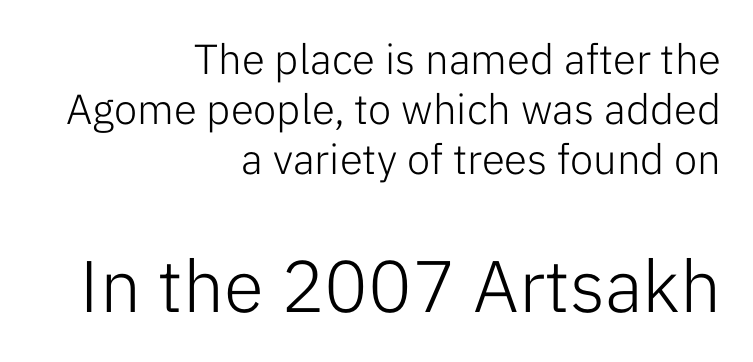
Q: Is the text bold? A: No.
Q: Is the text italic (slanted)? A: No, it is upright.
Q: Is the typeface a serif or a sans-serif typeface? A: Sans-serif.
Q: Is the text underlined? A: No.
Q: How is the paragraph aligned? A: Right-aligned.
Q: Is the spacing between letters normal or unusually wide? A: Normal.
Q: Which block of text is set in a larger size, the first (top) or the second (bottom)? A: The second (bottom) one.
Q: Width (condensed, normal, or wide)? A: Normal.
Q: Stroke contrast? A: Low.
Q: x-height? A: Medium.
Q: Monospaced? A: No.
